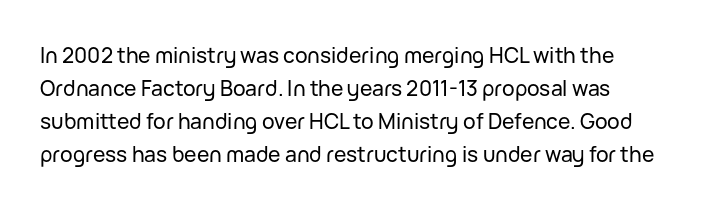
The image shows 21 px text type, upright; set left-aligned, normal line spacing (1.57x), normal letter spacing, not underlined.
